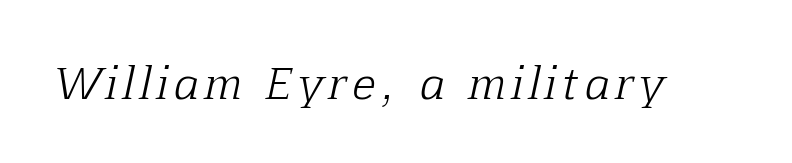
A typesetter would call this proportional, since set widths differ per character. This sample uses a serif face. Letters have the restrained weight of plain body copy at most. Emphasis-style slanted type is in use. Descenders are the only things crossing below the line.
